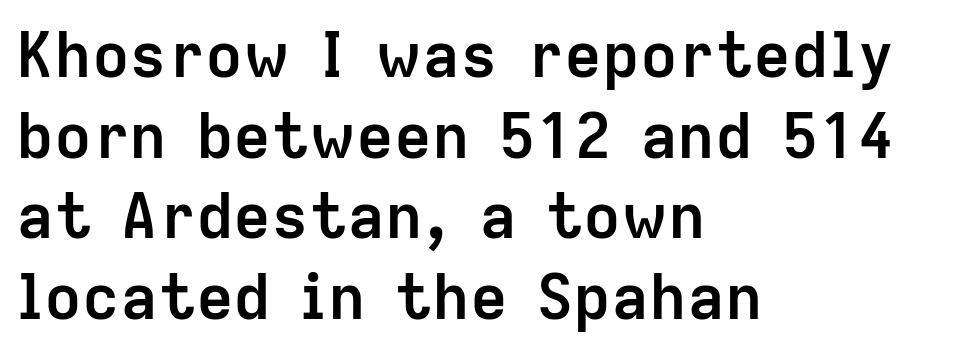
Q: Is the text bold? A: Yes.
Q: Is the text italic (slanted)? A: No, it is upright.
Q: Is the typeface a serif or a sans-serif typeface? A: Sans-serif.
Q: Is the text underlined? A: No.
Q: How is the paragraph aligned? A: Left-aligned.
Q: Is the spacing between letters normal or unusually wide? A: Normal.
Q: Is the spacing between lines tight, normal or loose? A: Normal.
Q: Width (condensed, normal, or wide)? A: Normal.
Q: Stroke contrast? A: Low.
Q: x-height? A: Medium.
Q: Monospaced? A: No.
